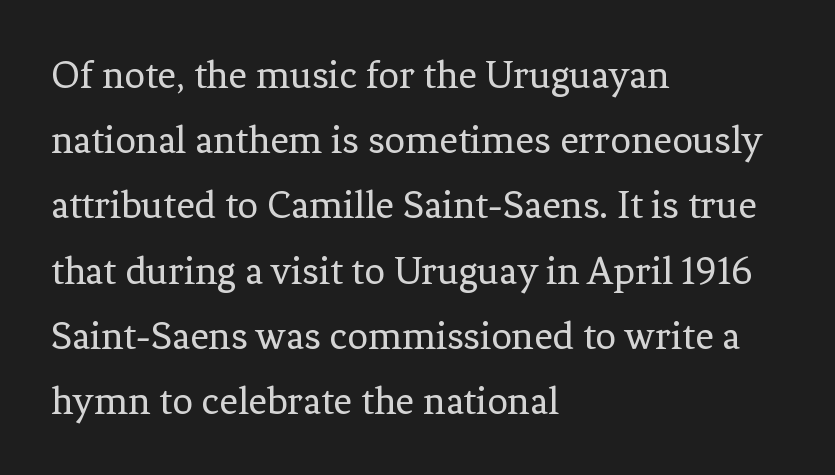
Does the leading feel generous? No, just average. Here the glyphs are tracked normally, forming tight word shapes. Proportional: the letters do not fall into vertical columns. Serifs: yes, visible at the terminals of the letterforms. A typesetter would mark this as roman, not italic.
